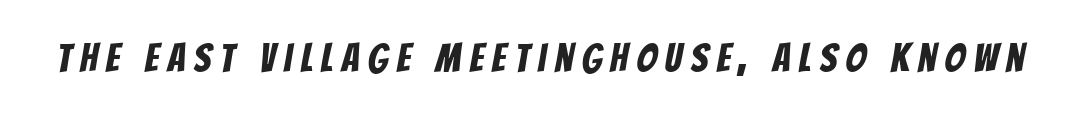
{"serif": "no", "width": "condensed", "stroke_contrast": "low", "x_height": "large", "monospaced": "no", "underline": "no", "letter_spacing": "wide", "letter_spacing_em": 0.22, "glyph_px": 40}
